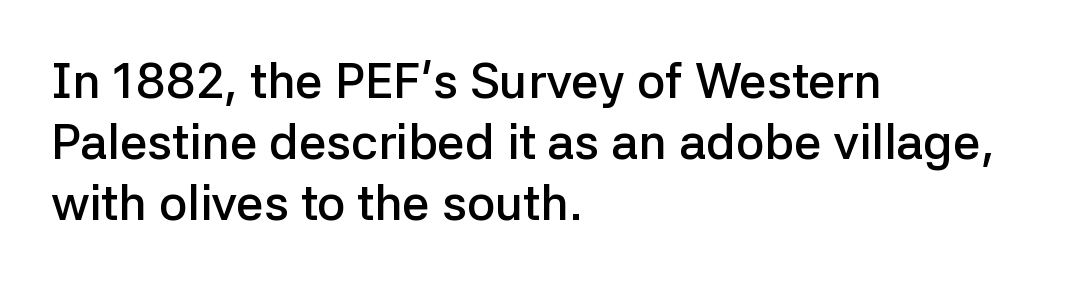
The image shows 49 px semibold sans-serif type, upright; set left-aligned, normal line spacing (1.25x), normal letter spacing, not underlined; low stroke contrast and a medium x-height.
